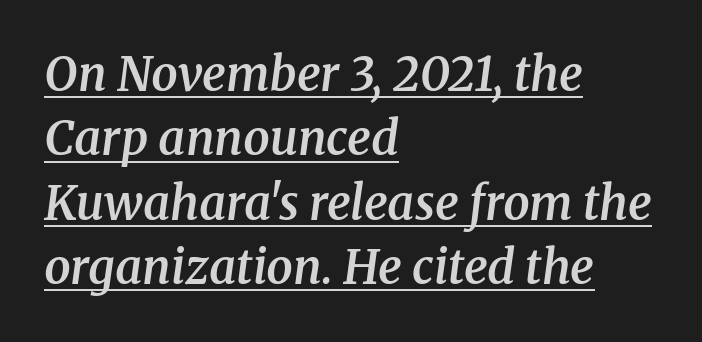
{"serif": "yes", "italic": "yes", "lean": "right", "slant_degrees": 8, "bold": "semi", "weight": "semibold", "width": "normal", "stroke_contrast": "medium", "x_height": "medium", "monospaced": "no", "underline": "yes", "align": "left", "line_spacing": "normal", "line_spacing_ratio": 1.37, "letter_spacing": "normal", "letter_spacing_em": 0.0, "glyph_px": 47}
